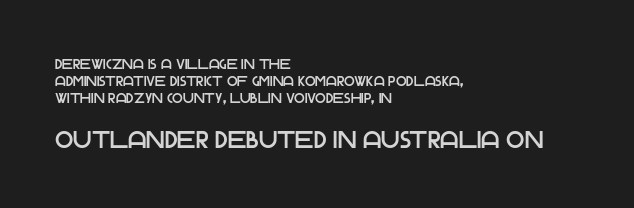
{"italic": "no", "underline": "no", "align": "left", "line_spacing_ratio": 1.2, "letter_spacing": "normal", "letter_spacing_em": 0.0, "larger_block": "second", "size_ratio": 1.71, "glyph_px": 24}
